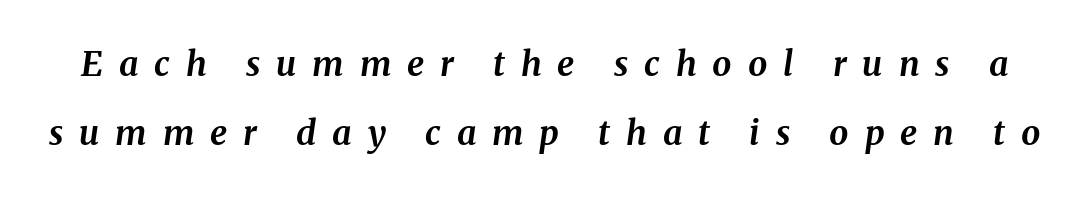
Q: Is the text bold? A: Yes.
Q: Is the text italic (slanted)? A: Yes, it leans right by about 8 degrees.
Q: Is the text underlined? A: No.
Q: Is the spacing between letters normal or unusually wide? A: Unusually wide.
Q: Is the spacing between lines tight, normal or loose? A: Loose.
Q: Width (condensed, normal, or wide)? A: Normal.
Q: Stroke contrast? A: Medium.
Q: x-height? A: Medium.
Q: Monospaced? A: No.
